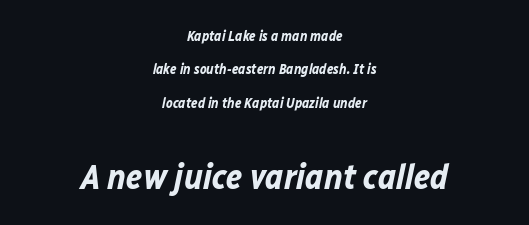
{"italic": "yes", "lean": "right", "slant_degrees": 12, "bold": "yes", "weight": "bold", "width": "normal", "stroke_contrast": "low", "x_height": "medium", "monospaced": "no", "underline": "no", "align": "center", "line_spacing": "loose", "line_spacing_ratio": 2.38, "letter_spacing": "normal", "letter_spacing_em": 0.0, "larger_block": "second", "size_ratio": 2.5, "glyph_px": 35}
